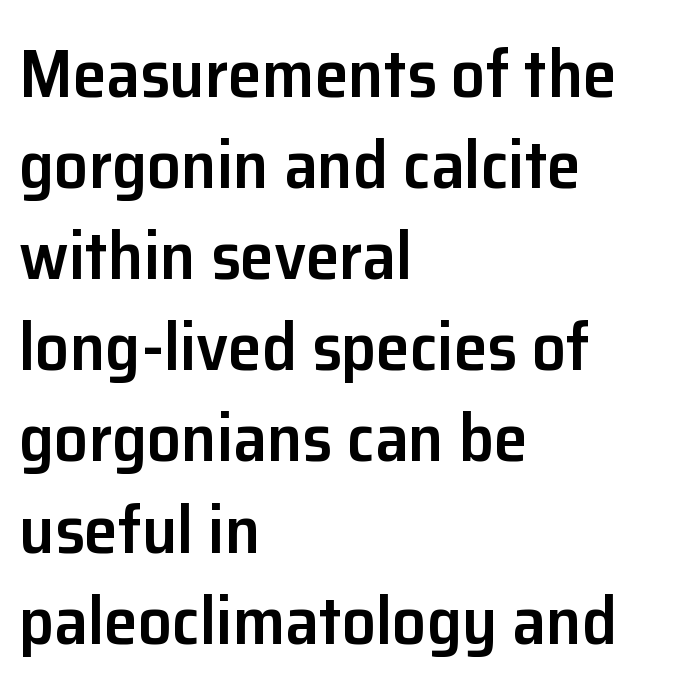
Is this a fixed-width face? No — the glyphs have proportional, varying widths. Honestly, the row spacing looks completely unremarkable. A bare baseline throughout the passage. A student would call this left alignment; a typographer would say flush left, rag right. These lines keep a tight, regular rhythm from letter to letter.
